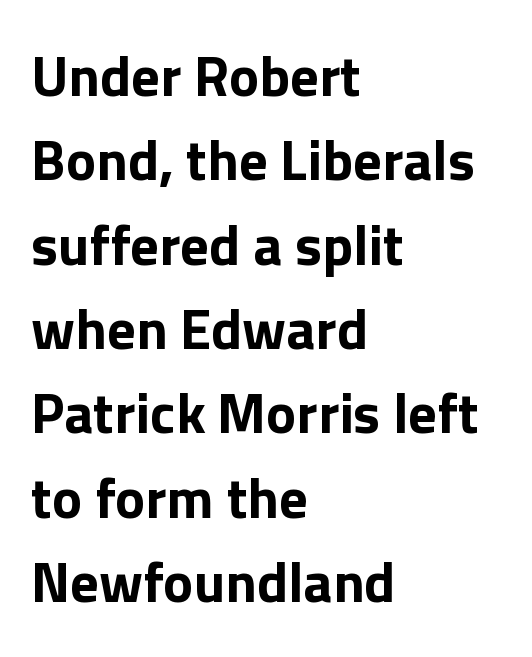
The lines sit at an ordinary, default distance from one another. Has an underline been added? It has not. The passage shown is typed in a proportional face where columns would drift. Nope, not italic — everything's standing straight.
